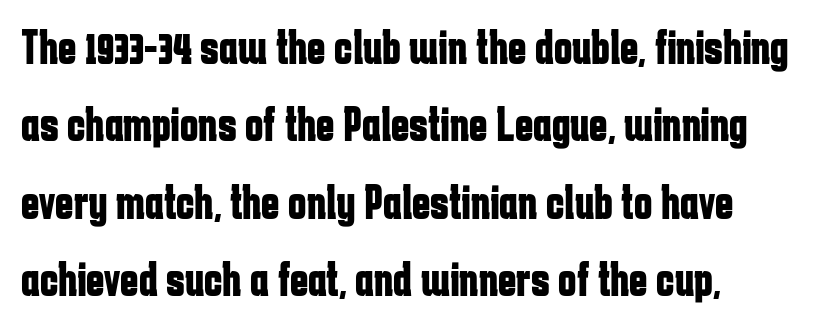
The image shows 49 px bold, condensed sans-serif type, upright; set left-aligned, normal line spacing (1.58x), normal letter spacing, not underlined; low stroke contrast and a medium x-height.
